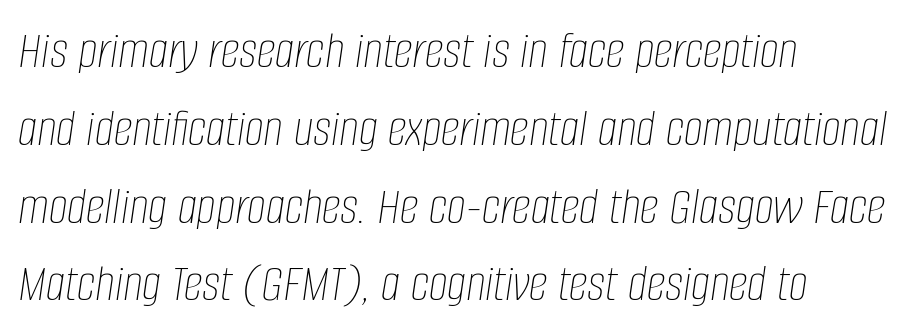
{"italic": "yes", "lean": "right", "slant_degrees": 8, "bold": "no", "weight": "thin", "width": "condensed", "stroke_contrast": "low", "x_height": "large", "monospaced": "no", "underline": "no", "align": "left", "line_spacing": "normal", "line_spacing_ratio": 1.44, "letter_spacing": "normal", "letter_spacing_em": 0.0, "glyph_px": 54}
